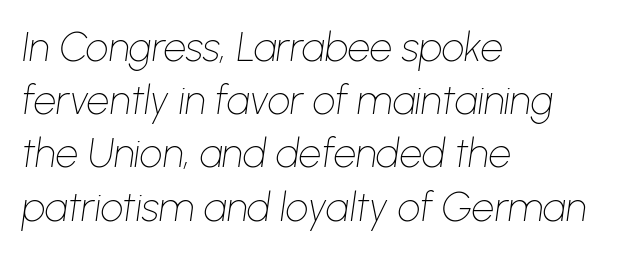
The image shows 40 px thin type, italic (leaning right); set left-aligned, normal line spacing (1.33x), normal letter spacing, not underlined; low stroke contrast and a medium x-height.
